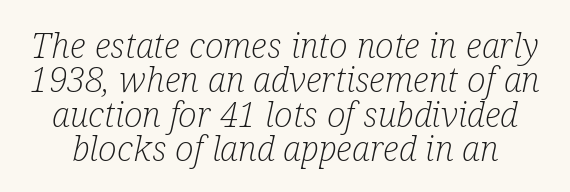
Q: Is the text bold? A: No.
Q: Is the text italic (slanted)? A: Yes, it leans right by about 12 degrees.
Q: Is the typeface a serif or a sans-serif typeface? A: Serif.
Q: Is the text underlined? A: No.
Q: Is the spacing between letters normal or unusually wide? A: Normal.
Q: Is the spacing between lines tight, normal or loose? A: Tight.
Q: Width (condensed, normal, or wide)? A: Condensed.
Q: Stroke contrast? A: Low.
Q: x-height? A: Medium.
Q: Monospaced? A: No.
